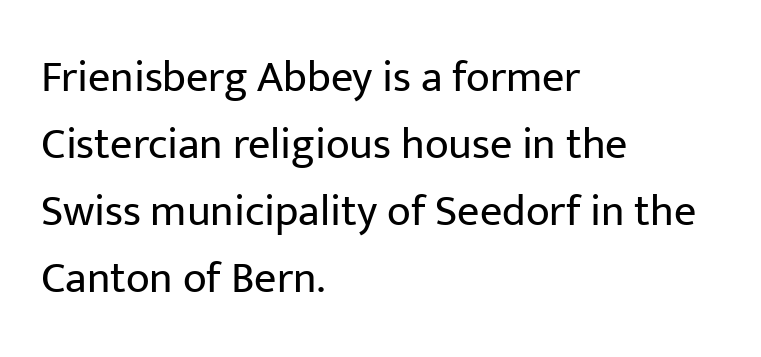
Q: Is the text bold? A: No.
Q: Is the text italic (slanted)? A: No, it is upright.
Q: Is the typeface a serif or a sans-serif typeface? A: Sans-serif.
Q: Is the text underlined? A: No.
Q: How is the paragraph aligned? A: Left-aligned.
Q: Is the spacing between letters normal or unusually wide? A: Normal.
Q: Is the spacing between lines tight, normal or loose? A: Normal.
Q: Width (condensed, normal, or wide)? A: Normal.
Q: Stroke contrast? A: Low.
Q: x-height? A: Medium.
Q: Monospaced? A: No.
